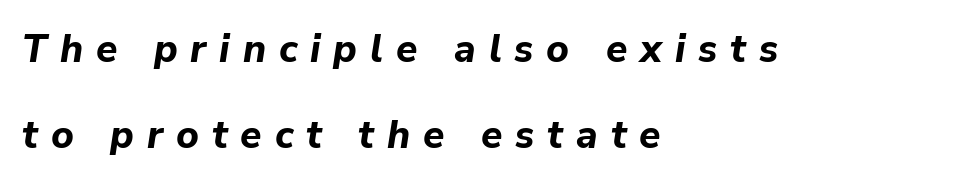
The image shows 39 px bold type, italic (leaning right); set left-aligned, loose line spacing (2.21x), unusually wide letter spacing (+0.33 em), not underlined; low stroke contrast and a medium x-height.
